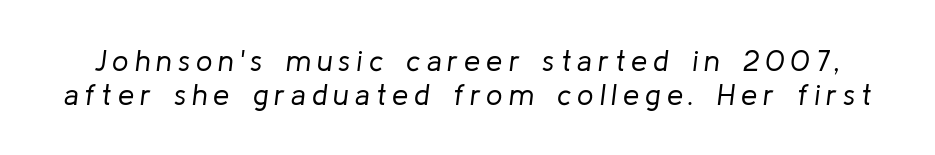
Q: Is the text bold? A: No.
Q: Is the text italic (slanted)? A: Yes, it leans right by about 8 degrees.
Q: Is the text underlined? A: No.
Q: Is the spacing between letters normal or unusually wide? A: Unusually wide.
Q: Width (condensed, normal, or wide)? A: Normal.
Q: Stroke contrast? A: Low.
Q: x-height? A: Medium.
Q: Monospaced? A: No.
